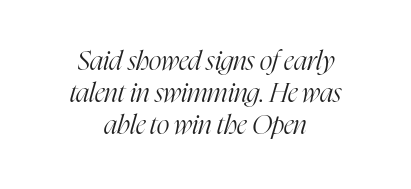
If you drew a line through each stem, it would be angled. Standard letterfit; no display-style spreading of the glyphs. Only glyphs here, with clear space below each row. Weight class: somewhere from thin through regular. Layout note: lines centered.
